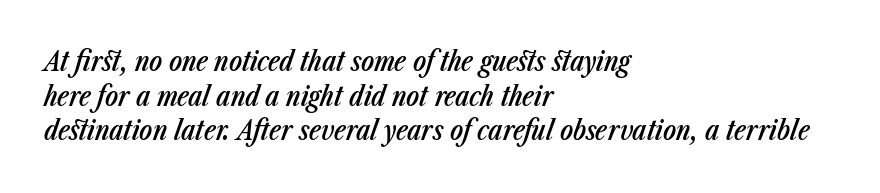
The image shows 27 px text type, italic (leaning right); set left-aligned, normal line spacing (1.28x), normal letter spacing, not underlined.
